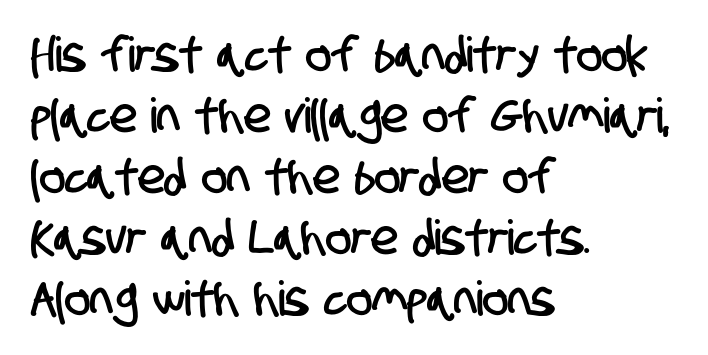
The image shows 48 px condensed sans-serif type; set left-aligned, normal line spacing (1.27x), normal letter spacing, not underlined; low stroke contrast and a large x-height.
